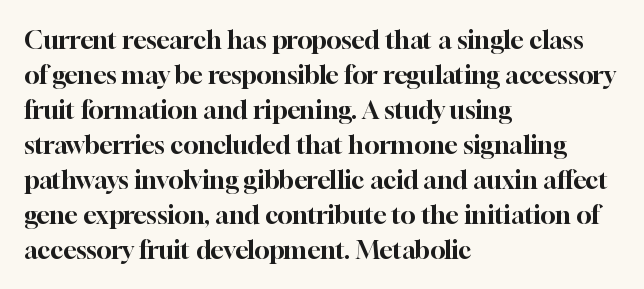
The rendering uses a moderate line-height, typical for paragraphs. A typesetter would call this zero additional tracking. Teacher's note: observe the even left margin — that is flush-left alignment. The string is rendered with underlining switched off. Posture: straight, roman, zero tilt.
